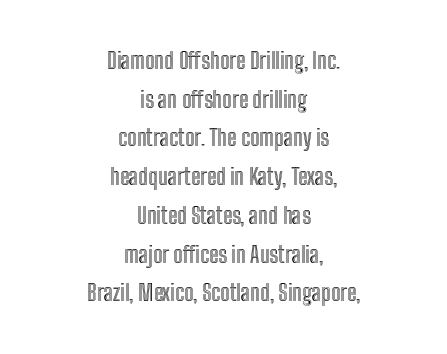
The image shows 22 px text type, upright; set centered, line spacing 1.76x, normal letter spacing, not underlined.
